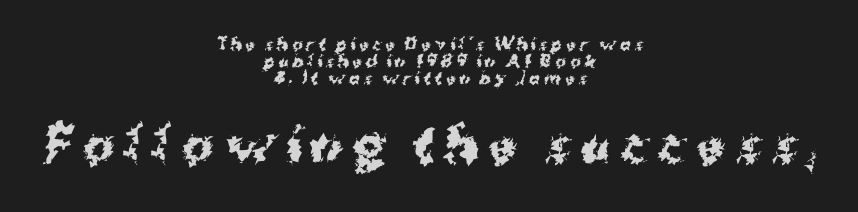
Size hierarchy here favors the trailing block over the leading one. Words float on clear page, feet unadorned. One glance says dense: line gaps are narrower than usual. Heavy, bold letterforms. Typographically, this falls in the sans-serif category. The face used here is proportionally spaced, like ordinary book or web type.
